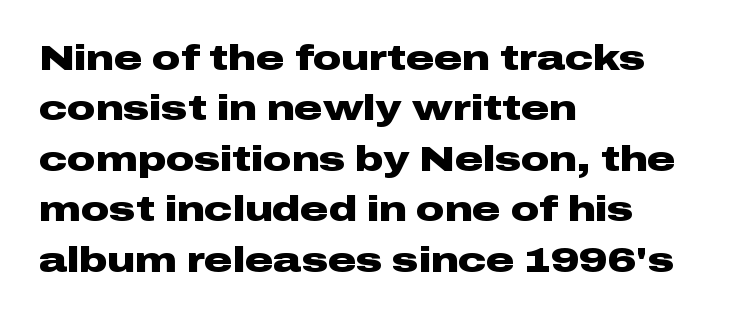
Students, note that the glyphs here touch the page at normal intervals. A normal amount of white space separates one row of letters from the next. The type family on display is of the sans-serif kind. The specimen omits any rule beneath the text block's lines.
